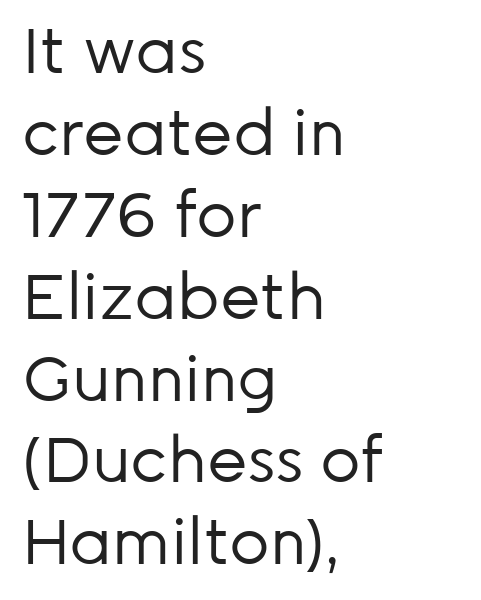
Q: Is the text bold? A: No.
Q: Is the text italic (slanted)? A: No, it is upright.
Q: Is the typeface a serif or a sans-serif typeface? A: Sans-serif.
Q: Is the text underlined? A: No.
Q: How is the paragraph aligned? A: Left-aligned.
Q: Is the spacing between letters normal or unusually wide? A: Normal.
Q: Is the spacing between lines tight, normal or loose? A: Normal.
Q: Width (condensed, normal, or wide)? A: Normal.
Q: Stroke contrast? A: Low.
Q: x-height? A: Medium.
Q: Monospaced? A: No.
